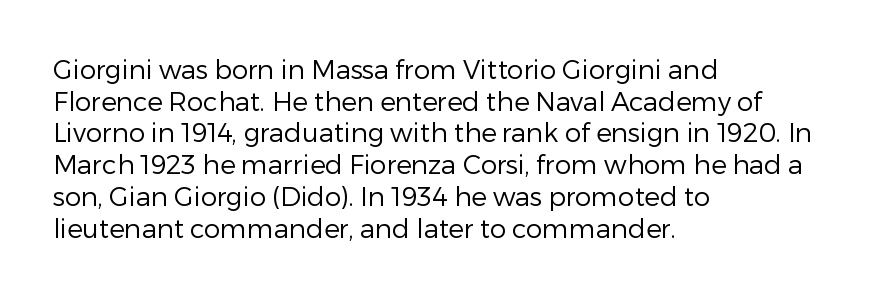
{"italic": "no", "bold": "no", "underline": "no", "align": "left", "line_spacing_ratio": 1.22, "letter_spacing": "normal", "letter_spacing_em": 0.0, "glyph_px": 26}
